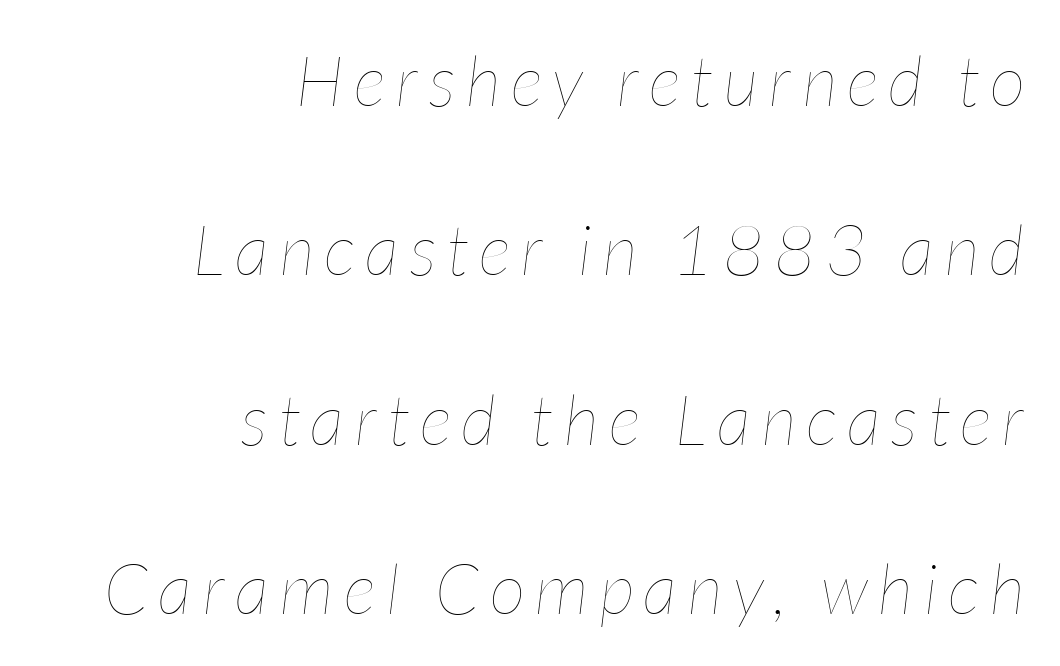
The image shows 70 px thin, condensed type, italic (leaning right); set right-aligned, loose line spacing (2.42x), not underlined; low stroke contrast and a medium x-height.
